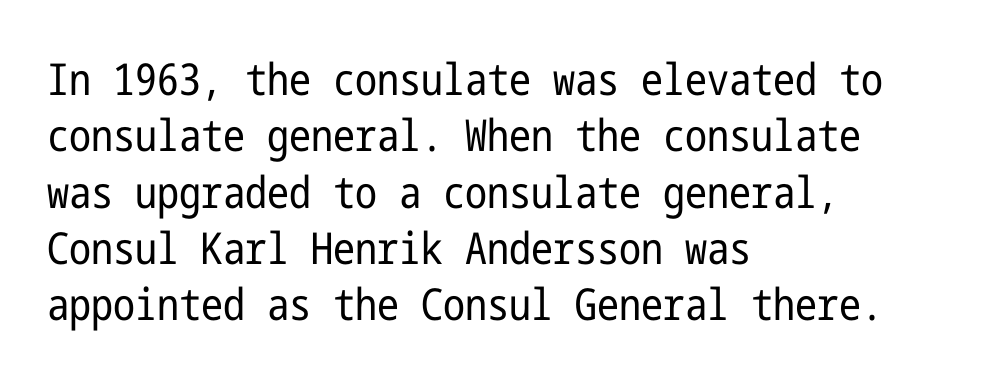
{"serif": "no", "italic": "no", "bold": "no", "weight": "regular", "width": "condensed", "stroke_contrast": "low", "x_height": "medium", "underline": "no", "align": "left", "line_spacing": "normal", "line_spacing_ratio": 1.28, "letter_spacing": "normal", "letter_spacing_em": 0.0, "glyph_px": 44}
